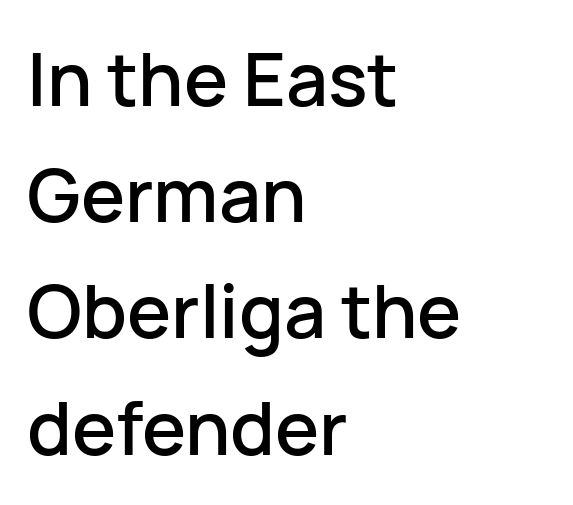
Glyph-to-glyph distance matches everyday printed text. Vertically, the passage feels balanced, rows spaced as you'd expect. The typesetter chose a ragged-right arrangement here. Serif or sans? Sans — the stroke terminals are bare. Spacing verdict: proportional, widths tailored to each character. Check under the words: just untouched page.
